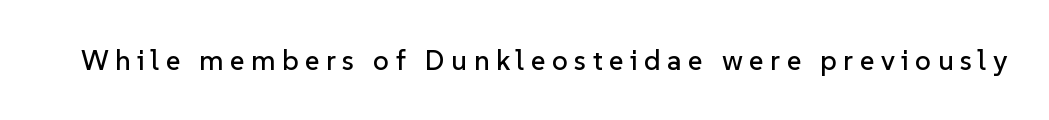
The image shows 28 px sans-serif type, upright; set unusually wide letter spacing (+0.23 em), not underlined; low stroke contrast and a medium x-height.
